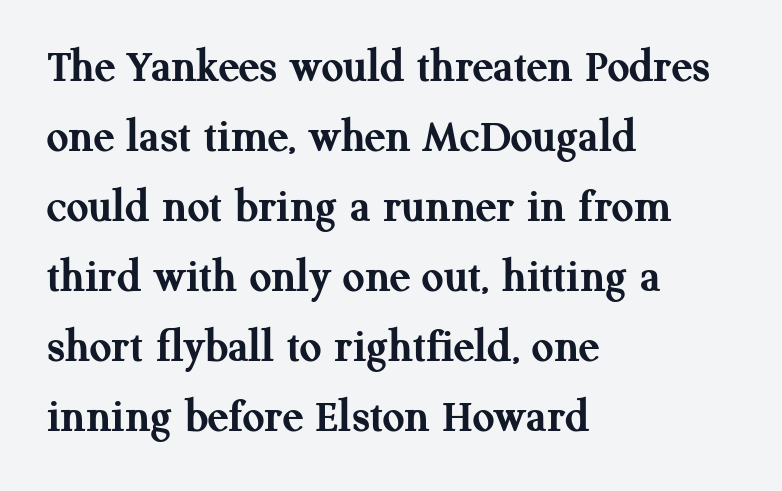
These lines are composed in type with serifs. Is there any slant? The stems are plumb. What's the leading like? Ordinary, nothing unusual. Strong, thick strokes mark this as bold type. The rag falls on the right side of this text block. This rendering leaves character spacing at its baseline value.
